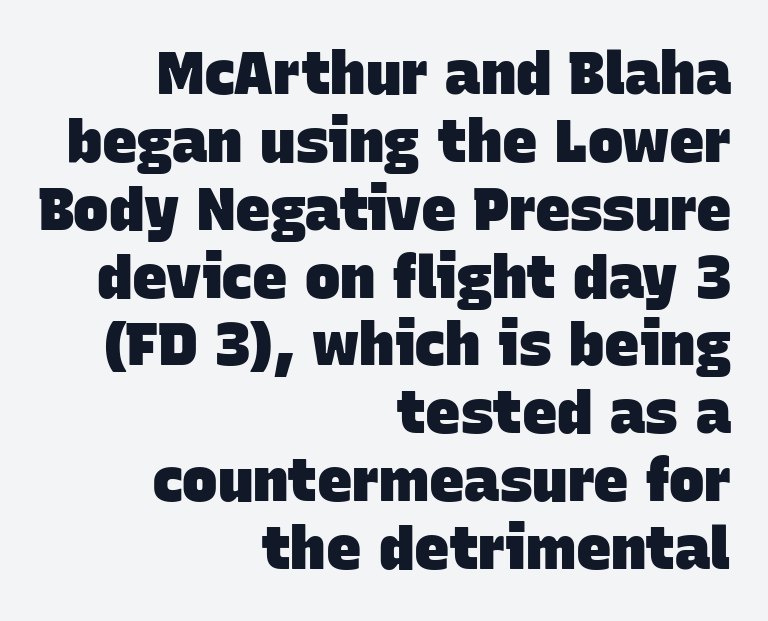
{"serif": "no", "bold": "yes", "weight": "heavy", "width": "normal", "stroke_contrast": "low", "x_height": "large", "monospaced": "no", "underline": "no", "align": "right", "line_spacing": "tight", "line_spacing_ratio": 1.15, "letter_spacing": "normal", "letter_spacing_em": 0.0, "glyph_px": 59}
